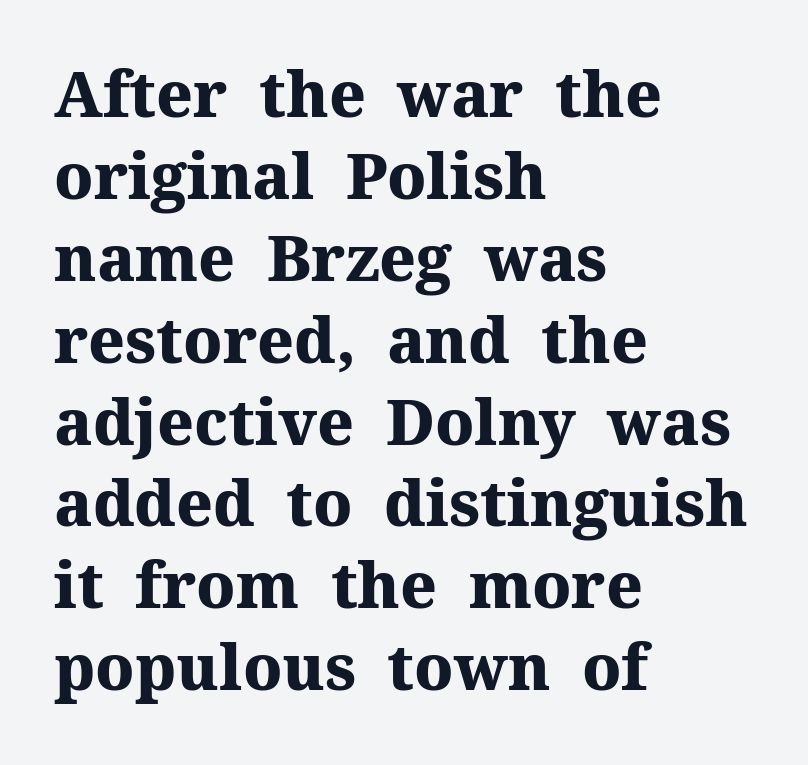
Plenty of ink on the page — the face is bold. Notice how descenders clear the ascenders below comfortably — that's standard leading. Inter-character spacing is left at the font's built-in metrics. If you drew a line through each stem, it would be perfectly vertical.
